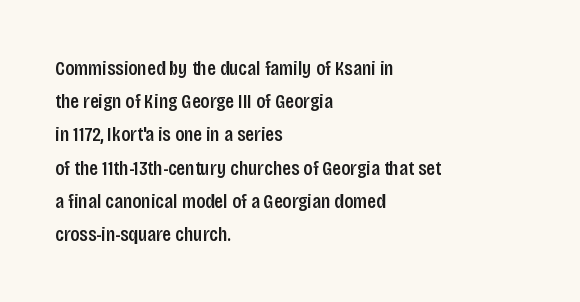
Q: Is the text bold? A: Semi-bold.
Q: Is the text italic (slanted)? A: No, it is upright.
Q: Is the text underlined? A: No.
Q: How is the paragraph aligned? A: Left-aligned.
Q: Is the spacing between letters normal or unusually wide? A: Normal.
Q: Is the spacing between lines tight, normal or loose? A: Normal.
